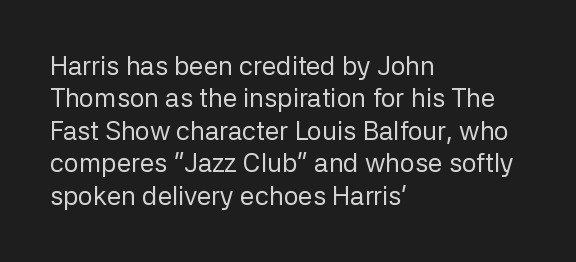
Line spacing here is normal. Nobody touched the tracking dial on this one. Quick note: underline off. Designer's note — italics off, roman on. The lines are quadded left.
